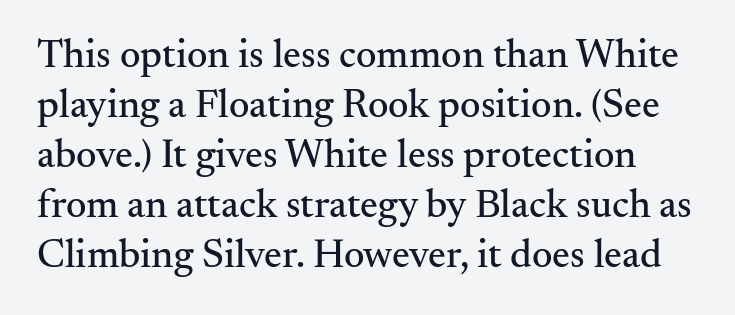
The image shows 40 px serif type, upright; set normal line spacing (1.25x), normal letter spacing, not underlined; medium stroke contrast and a small x-height.
